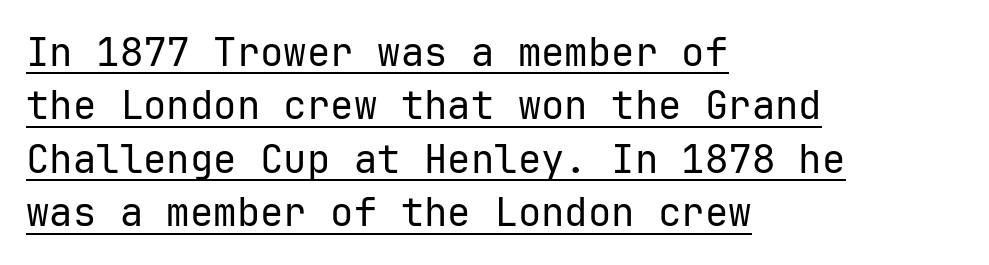
The image shows 39 px regular-weight sans-serif type, upright, monospaced; set left-aligned, normal line spacing (1.37x), normal letter spacing, underlined; low stroke contrast and a medium x-height.
